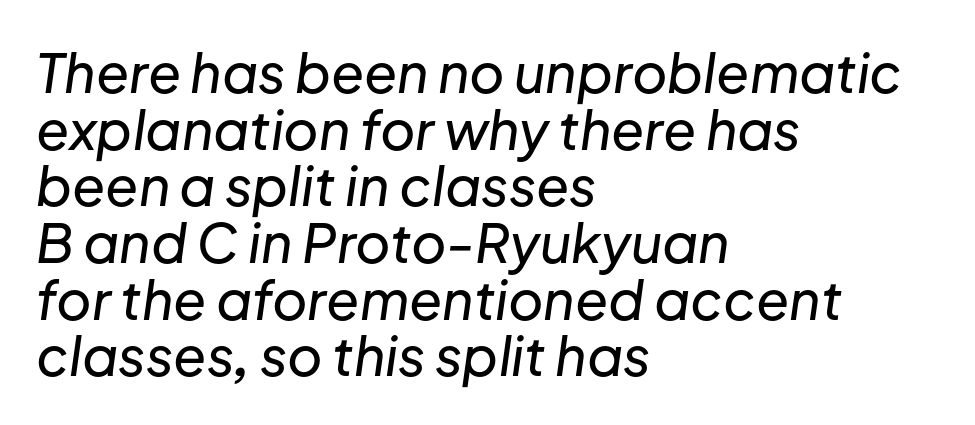
Q: Is the text italic (slanted)? A: Yes, it leans right by about 8 degrees.
Q: Is the text underlined? A: No.
Q: How is the paragraph aligned? A: Left-aligned.
Q: Is the spacing between letters normal or unusually wide? A: Normal.
Q: Is the spacing between lines tight, normal or loose? A: Tight.
Q: Width (condensed, normal, or wide)? A: Normal.
Q: Stroke contrast? A: Low.
Q: x-height? A: Medium.
Q: Monospaced? A: No.
